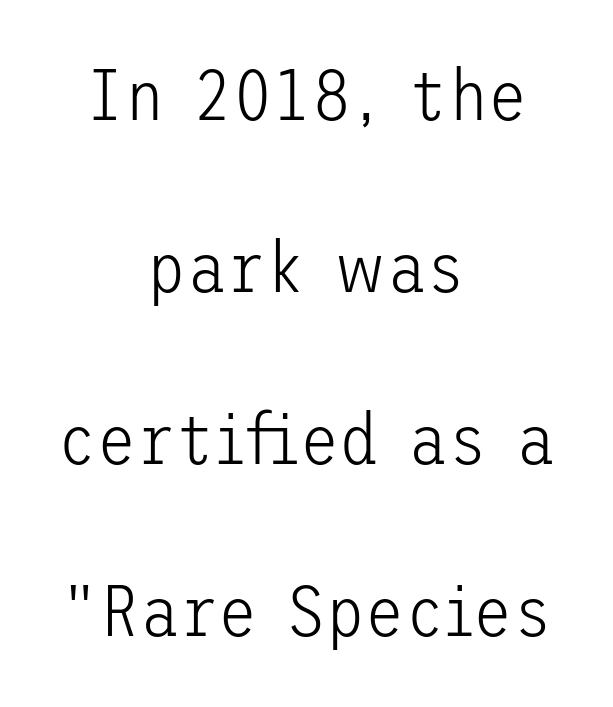
This is sans-serif lettering, the kind often seen on screens and signage. You could call the tracking neutral — neither tight nor loose. The block of text is sparse from top to bottom, with ample space between rows. Is there any slant? The stems are plumb.
